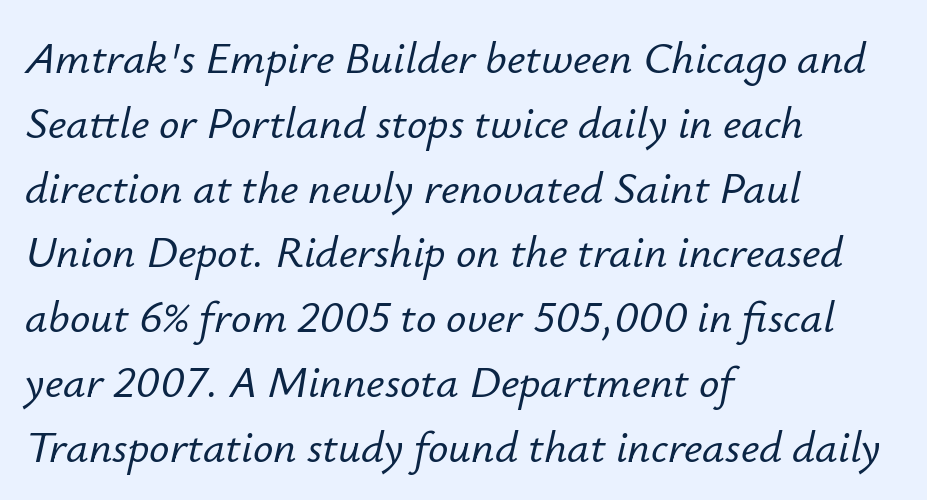
Q: Is the text italic (slanted)? A: Yes, it leans right by about 12 degrees.
Q: Is the text underlined? A: No.
Q: How is the paragraph aligned? A: Left-aligned.
Q: Is the spacing between letters normal or unusually wide? A: Normal.
Q: Is the spacing between lines tight, normal or loose? A: Normal.
Q: Width (condensed, normal, or wide)? A: Normal.
Q: Stroke contrast? A: Low.
Q: x-height? A: Small.
Q: Monospaced? A: No.
